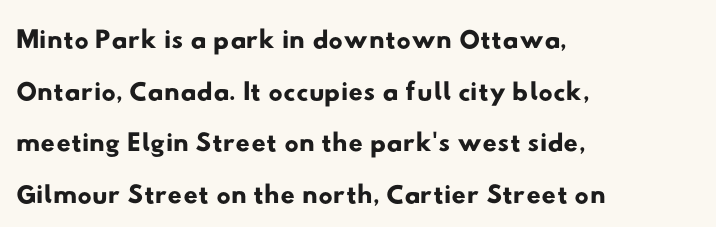
The image shows 40 px wide sans-serif type; set left-aligned, normal line spacing (1.29x), normal letter spacing, not underlined; low stroke contrast and a small x-height.
